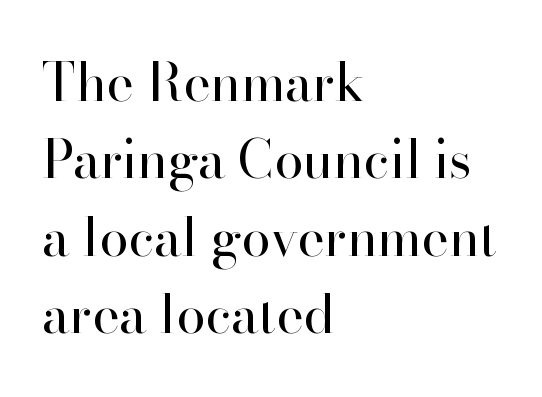
The image shows 52 px regular-weight serif type, upright; set left-aligned, normal line spacing (1.49x), normal letter spacing, not underlined; high stroke contrast and a small x-height.
